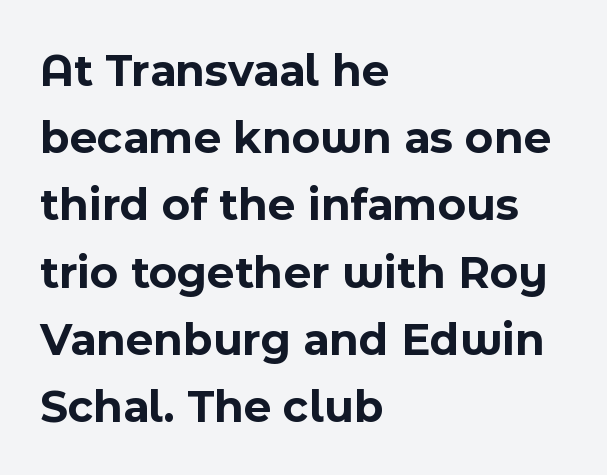
The line-height multiplier appears to be the usual default. Bare-footed words on every line. The compositor pushed each line to the left boundary. Compared with an ordinary text face, these strokes are far heavier — a full bold.
